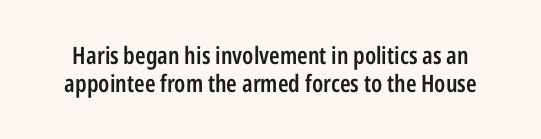
Q: Is the text bold? A: Semi-bold.
Q: Is the text italic (slanted)? A: No, it is upright.
Q: Is the text underlined? A: No.
Q: Is the spacing between letters normal or unusually wide? A: Normal.
